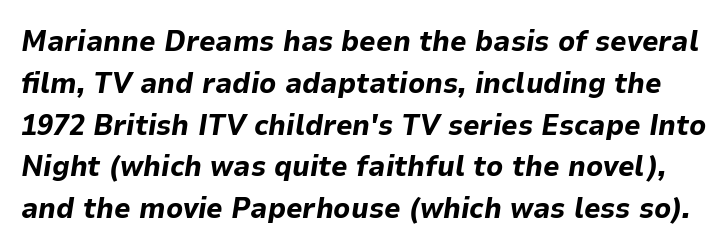
Q: Is the text bold? A: Yes.
Q: Is the text italic (slanted)? A: Yes, it leans right by about 9 degrees.
Q: Is the text underlined? A: No.
Q: Is the spacing between letters normal or unusually wide? A: Normal.
Q: Is the spacing between lines tight, normal or loose? A: Normal.
Q: Width (condensed, normal, or wide)? A: Normal.
Q: Stroke contrast? A: Low.
Q: x-height? A: Medium.
Q: Monospaced? A: No.
